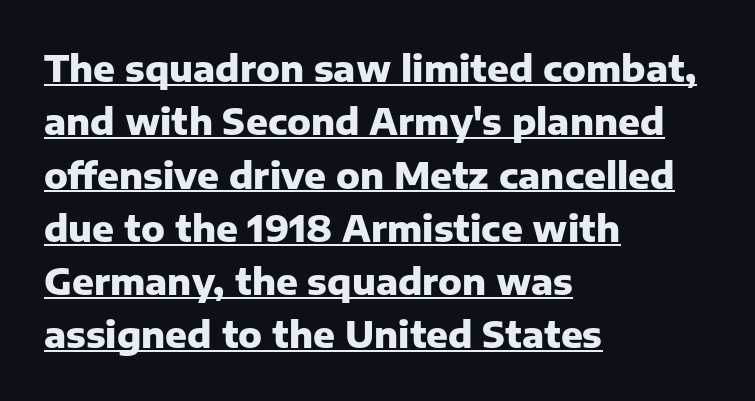
{"serif": "no", "italic": "no", "bold": "yes", "weight": "heavy", "width": "normal", "stroke_contrast": "low", "x_height": "medium", "monospaced": "no", "underline": "yes", "align": "left", "line_spacing": "normal", "line_spacing_ratio": 1.48, "letter_spacing": "normal", "letter_spacing_em": 0.0, "glyph_px": 36}
